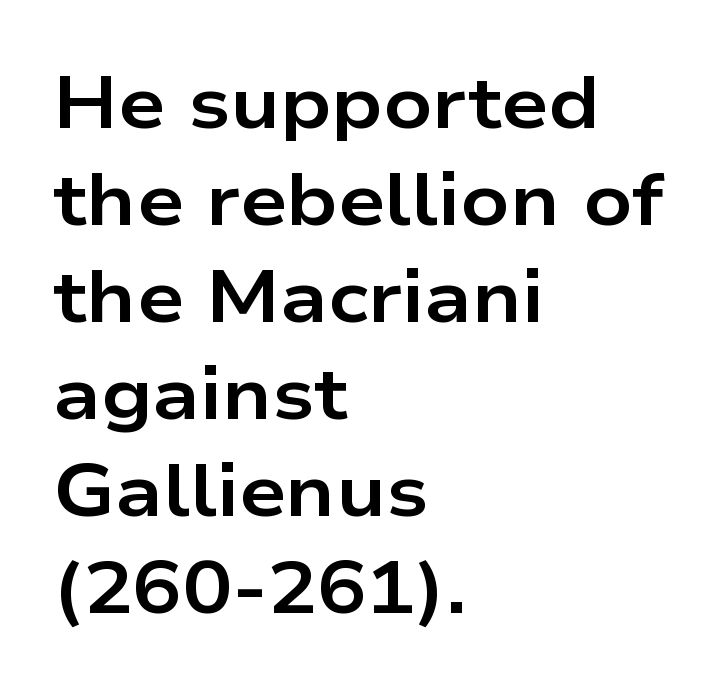
Q: Is the text bold? A: Yes.
Q: Is the text italic (slanted)? A: No, it is upright.
Q: Is the typeface a serif or a sans-serif typeface? A: Sans-serif.
Q: Is the text underlined? A: No.
Q: How is the paragraph aligned? A: Left-aligned.
Q: Is the spacing between letters normal or unusually wide? A: Normal.
Q: Is the spacing between lines tight, normal or loose? A: Normal.
Q: Width (condensed, normal, or wide)? A: Wide.
Q: Stroke contrast? A: Low.
Q: x-height? A: Medium.
Q: Monospaced? A: No.
